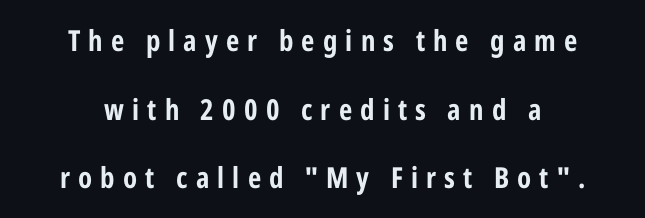
Bold? Absolutely — the strokes are thick and heavy. The letters are spread apart with noticeably loose tracking. Note the varied advance widths — an 'i' is clearly narrower than an 'm'. Horizontal alignment here is central, giving a formal, balanced look.
